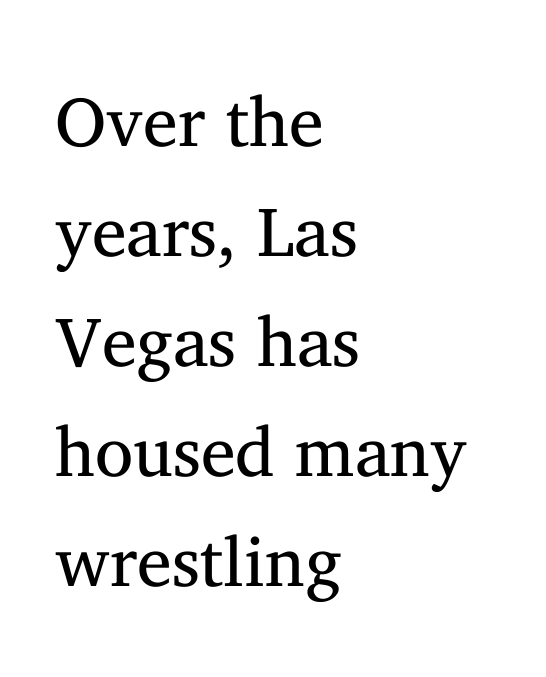
The rendering uses natural spacing where letterforms have individual widths. Leading matches the norm, producing a regular column. The strokes are not fattened; the text isn't bold. The space beneath each line is pristine and unruled. Is the letter spacing exaggerated? No — it looks like the ordinary default. To sum up the face: it has serifs.
